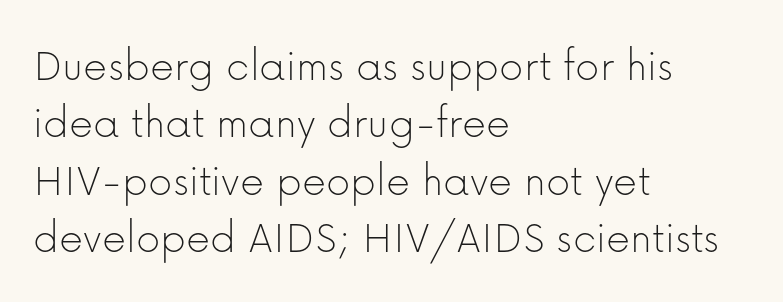
The tracking reads as untouched default to a designer's eye. Descenders hang freely into open space. The typeface chosen for these lines omits serifs. Stroke mass is kept to a normal reading level or below.
